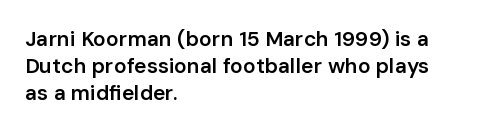
{"italic": "no", "bold": "semi", "underline": "no", "align": "left", "line_spacing": "normal", "line_spacing_ratio": 1.29, "letter_spacing": "normal", "letter_spacing_em": 0.0, "glyph_px": 21}
